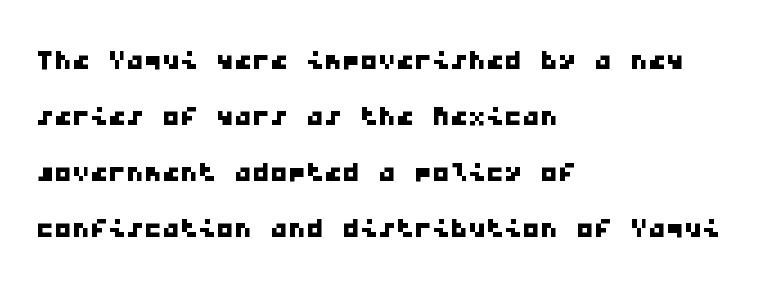
The image shows 36 px wide sans-serif type, monospaced; set left-aligned, normal line spacing (1.56x), normal letter spacing, not underlined; low stroke contrast and a medium x-height.
